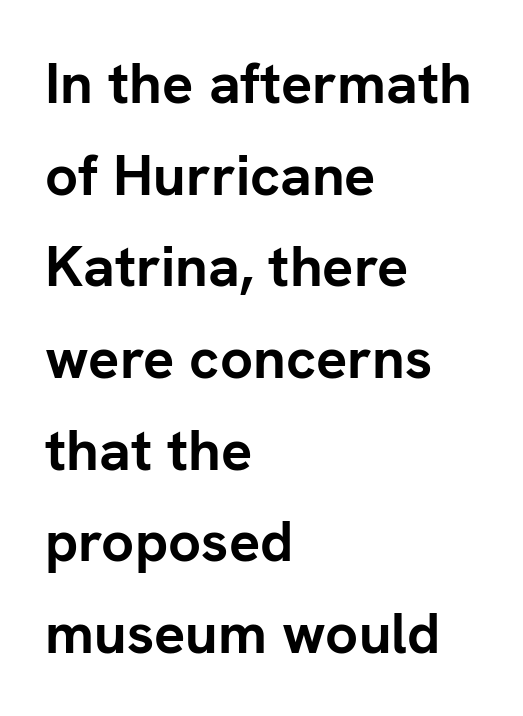
The image shows 58 px semibold sans-serif type, upright; set left-aligned, normal line spacing (1.58x), normal letter spacing, not underlined; low stroke contrast and a medium x-height.
